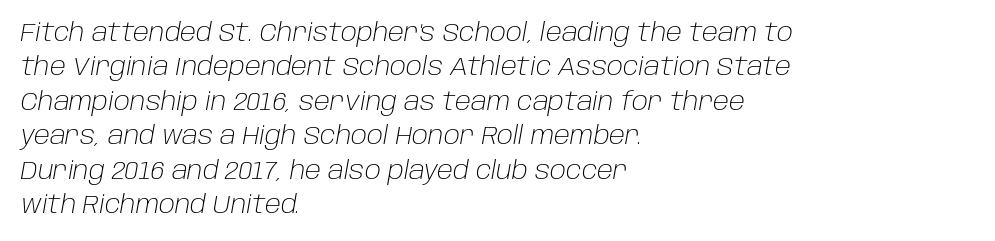
Q: Is the text bold? A: No.
Q: Is the text italic (slanted)? A: Yes, it leans right by about 10 degrees.
Q: Is the text underlined? A: No.
Q: How is the paragraph aligned? A: Left-aligned.
Q: Is the spacing between letters normal or unusually wide? A: Normal.
Q: Is the spacing between lines tight, normal or loose? A: Normal.
